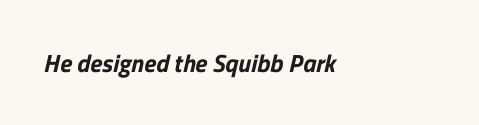
No word sits above an underline. Which margin do the lines hug? The left one — the right edge is uneven. The tracking reads as untouched default to a designer's eye.
